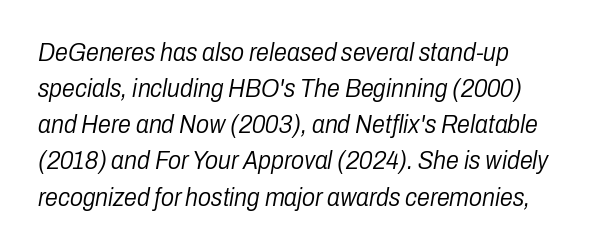
The weight would be labelled regular, book, light, or lighter still. This sample uses an oblique cut, with every glyph tilted off the vertical. Honestly, the row spacing looks completely unremarkable. The type is set solid horizontally, with unmodified tracking.
